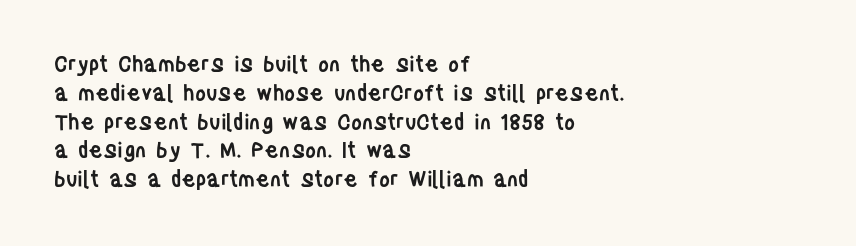
Underlining? Definitely not there. Posture: vertical. The space between consecutive lines is moderate. The paragraph has a hard left edge and a soft right edge. The line texture is even and compact thanks to regular tracking.
